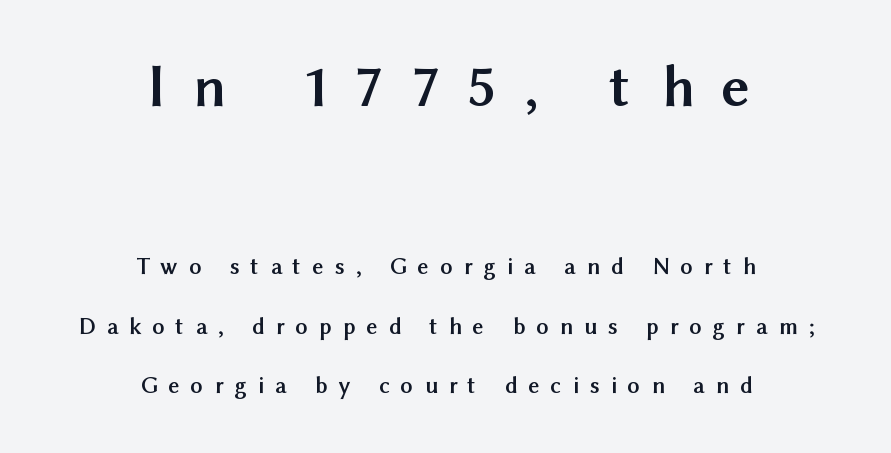
Check the space under the baseline: it is left empty. The face used here appears at its bigger size in the upper chunk. A typesetter would label this face a sans. Spacing between characters has been opened up far beyond the box default. The rendering positions every line midway between the sides.
